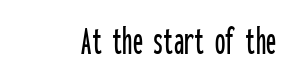
The image shows 41 px condensed sans-serif type, upright, monospaced; set normal letter spacing, not underlined; low stroke contrast and a medium x-height.
